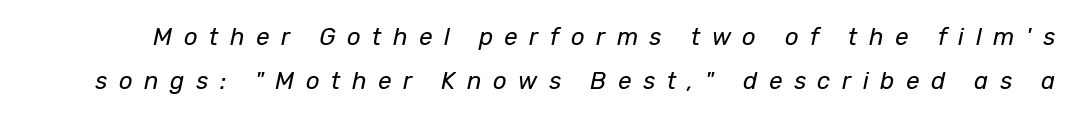
{"italic": "yes", "lean": "right", "slant_degrees": 12, "bold": "no", "underline": "no", "line_spacing_ratio": 1.82, "letter_spacing": "wide", "letter_spacing_em": 0.48, "glyph_px": 24}
